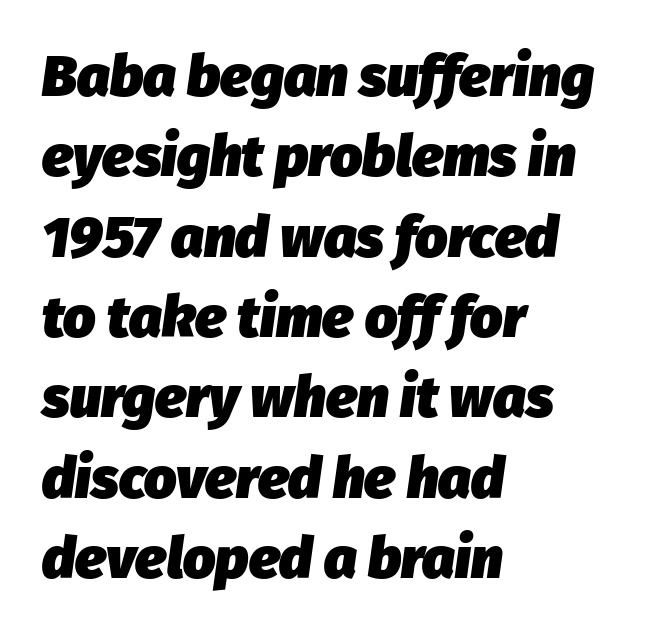
The image shows 57 px heavy type, italic (leaning right); set left-aligned, normal line spacing (1.41x), normal letter spacing, not underlined; low stroke contrast and a medium x-height.
